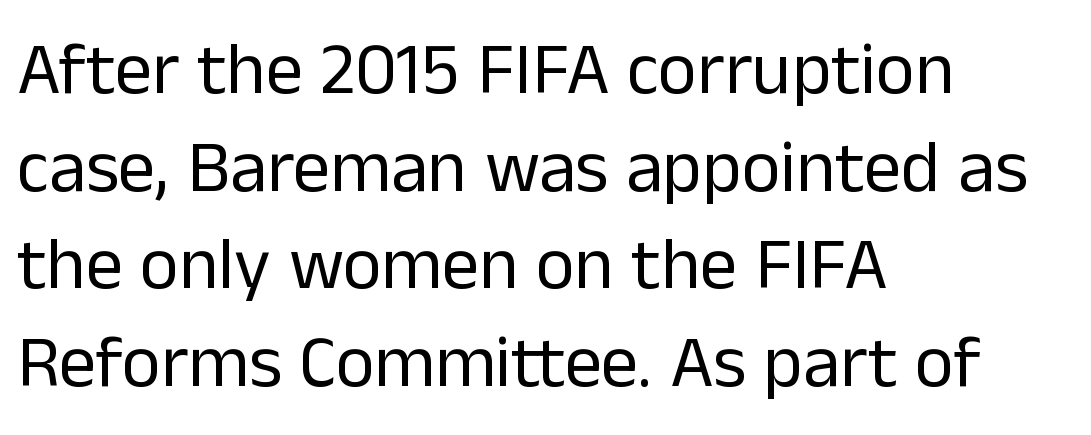
Do the characters align in a grid? No, the font is proportional. There is no visible air inserted between adjacent glyphs. The strip under each line holds only bare page. The typesetting does not lean heavy: it is not bold.
